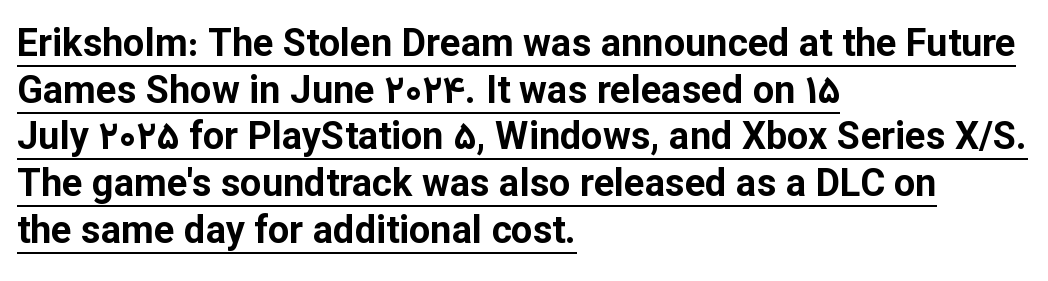
This sample is left-justified, so line endings fall wherever the words run out. A full-strength bold gives these letters their thick strokes. The passage shown is underscored from start to finish. Spacing between characters is what you'd get straight out of the box. Regarding serifs, this sample does without them.
